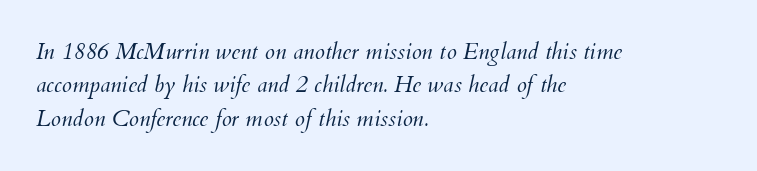
Q: Is the text bold? A: No.
Q: Is the text italic (slanted)? A: Yes, it leans right by about 12 degrees.
Q: Is the text underlined? A: No.
Q: How is the paragraph aligned? A: Left-aligned.
Q: Is the spacing between letters normal or unusually wide? A: Normal.
Q: Is the spacing between lines tight, normal or loose? A: Normal.
